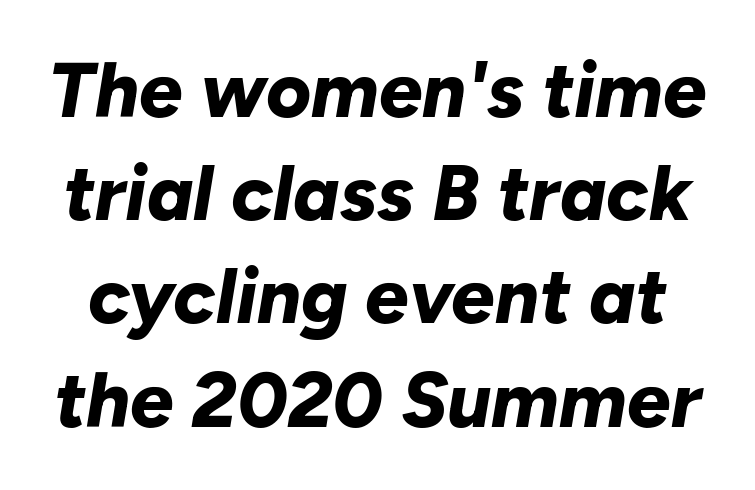
{"italic": "yes", "lean": "right", "slant_degrees": 10, "bold": "yes", "weight": "bold", "width": "normal", "stroke_contrast": "low", "x_height": "medium", "monospaced": "no", "underline": "no", "line_spacing": "normal", "line_spacing_ratio": 1.34, "letter_spacing": "normal", "letter_spacing_em": 0.0, "glyph_px": 77}
